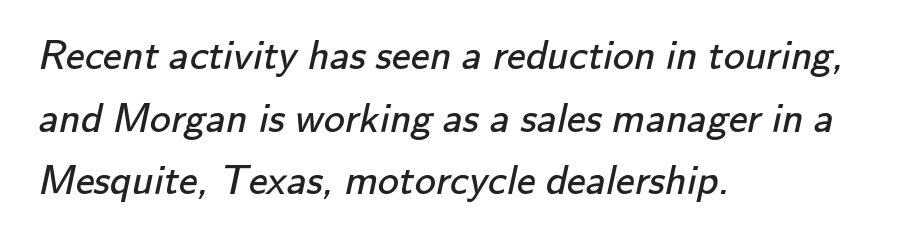
The image shows 42 px regular-weight sans-serif type; set left-aligned, normal line spacing (1.49x), normal letter spacing, not underlined; low stroke contrast and a small x-height.
